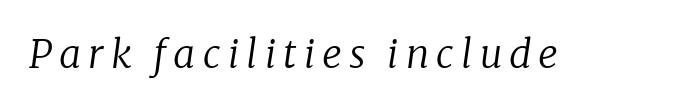
The image shows 39 px regular-weight serif type, italic (leaning right); set not underlined; low stroke contrast and a medium x-height.
